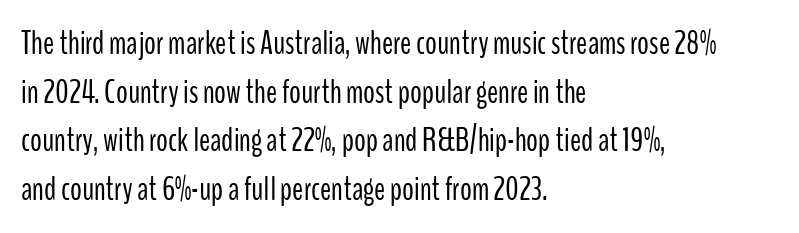
{"serif": "no", "italic": "no", "bold": "no", "weight": "light", "width": "condensed", "stroke_contrast": "low", "x_height": "medium", "monospaced": "no", "underline": "no", "align": "left", "line_spacing": "normal", "line_spacing_ratio": 1.47, "letter_spacing": "normal", "letter_spacing_em": 0.0, "glyph_px": 33}
